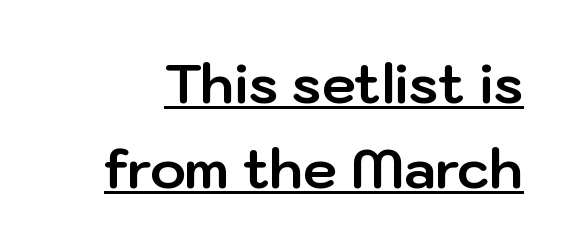
The image shows 54 px bold sans-serif type, upright; set normal line spacing (1.57x), normal letter spacing, underlined; low stroke contrast and a medium x-height.
